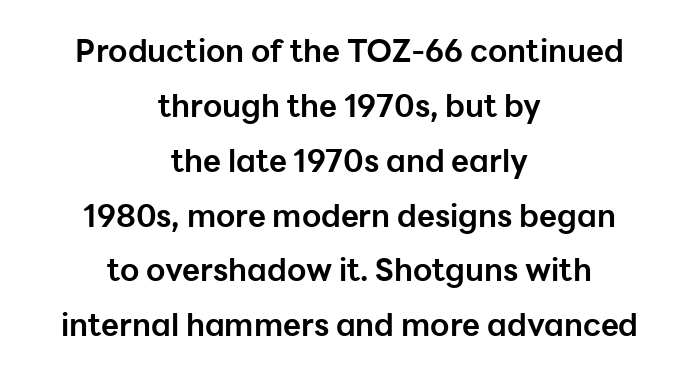
Compared with an ordinary text face, these strokes are far heavier — a full bold. The text was rendered using a sans face with plain stroke endings. Beneath every word, the page is bare. This sample uses plain, unmodified letter spacing.
